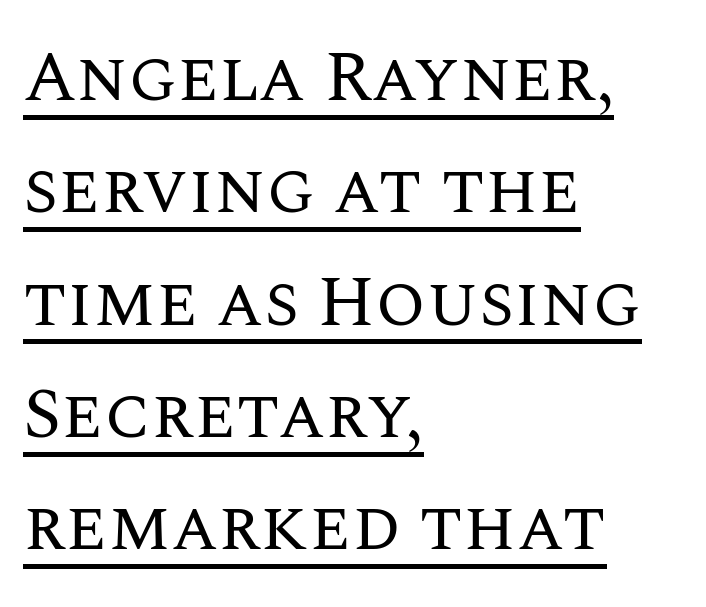
{"italic": "no", "bold": "no", "weight": "regular", "width": "normal", "stroke_contrast": "medium", "x_height": "large", "monospaced": "no", "underline": "yes", "align": "left", "line_spacing": "normal", "line_spacing_ratio": 1.56, "letter_spacing": "normal", "letter_spacing_em": 0.0, "glyph_px": 72}
